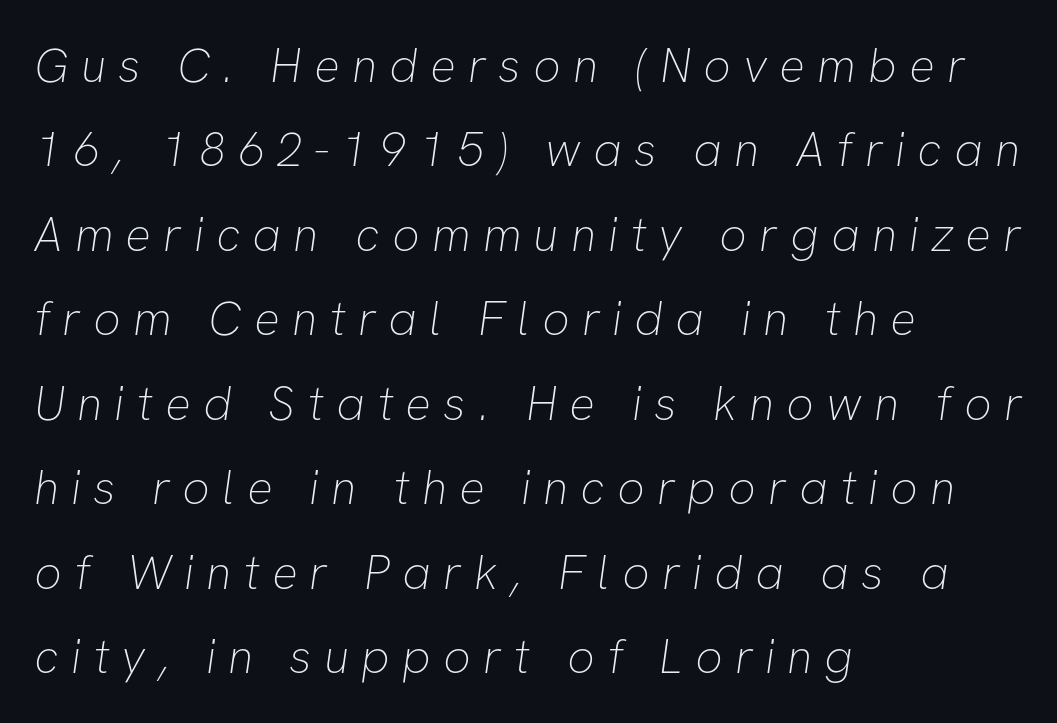
Q: Is the text bold? A: No.
Q: Is the typeface a serif or a sans-serif typeface? A: Sans-serif.
Q: Is the text underlined? A: No.
Q: How is the paragraph aligned? A: Left-aligned.
Q: Is the spacing between letters normal or unusually wide? A: Unusually wide.
Q: Width (condensed, normal, or wide)? A: Normal.
Q: Stroke contrast? A: Low.
Q: x-height? A: Medium.
Q: Monospaced? A: No.
